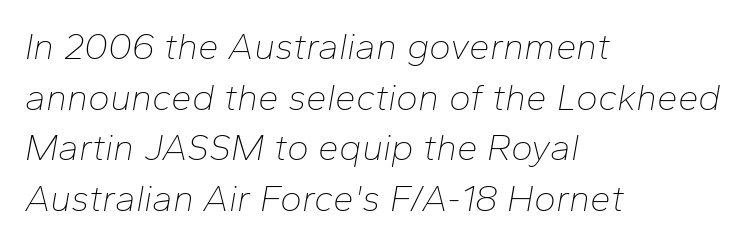
Q: Is the text bold? A: No.
Q: Is the text italic (slanted)? A: Yes, it leans right by about 10 degrees.
Q: Is the text underlined? A: No.
Q: How is the paragraph aligned? A: Left-aligned.
Q: Is the spacing between letters normal or unusually wide? A: Normal.
Q: Is the spacing between lines tight, normal or loose? A: Normal.
Q: Width (condensed, normal, or wide)? A: Normal.
Q: Stroke contrast? A: Low.
Q: x-height? A: Medium.
Q: Monospaced? A: No.
